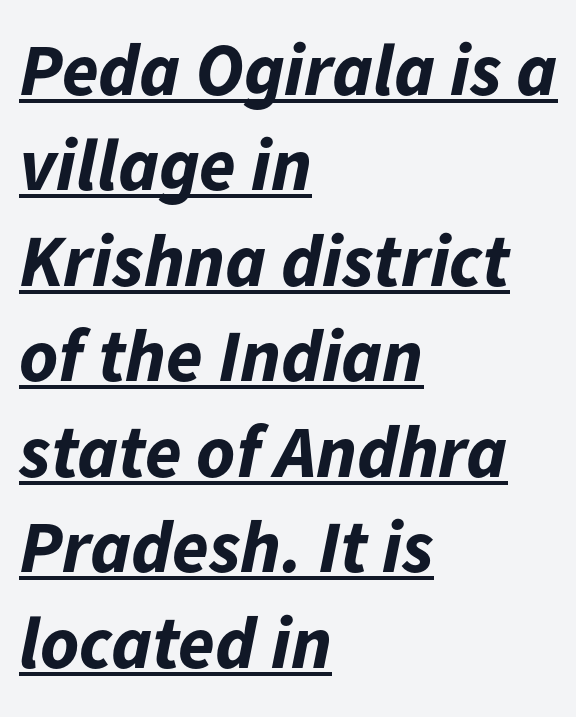
Q: Is the text bold? A: Yes.
Q: Is the text italic (slanted)? A: Yes, it leans right by about 11 degrees.
Q: Is the text underlined? A: Yes.
Q: How is the paragraph aligned? A: Left-aligned.
Q: Is the spacing between letters normal or unusually wide? A: Normal.
Q: Is the spacing between lines tight, normal or loose? A: Normal.
Q: Width (condensed, normal, or wide)? A: Normal.
Q: Stroke contrast? A: Low.
Q: x-height? A: Medium.
Q: Monospaced? A: No.
